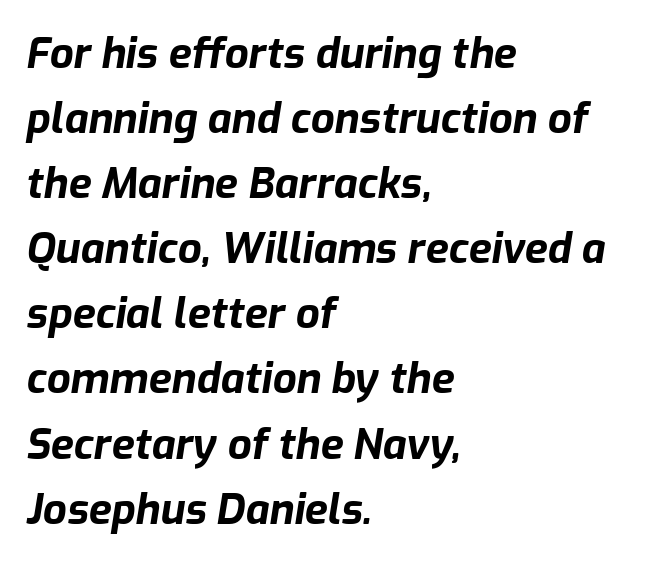
Unmarked baselines from the first word to the last. The passage shown has conventional tracking throughout. All the whitespace from short lines collects on the right. Is the type slanted? Yes — the strokes lean at a clear angle. Varying glyph widths throughout — classic text-font behaviour.
